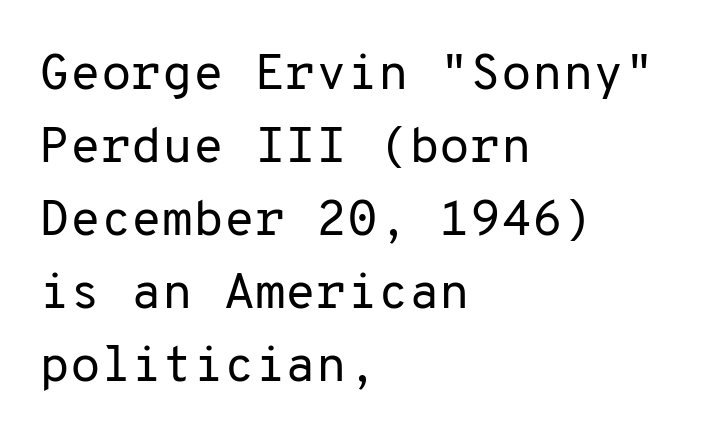
The image shows 50 px regular-weight sans-serif type, upright, monospaced; set left-aligned, normal line spacing (1.46x), normal letter spacing, not underlined; low stroke contrast and a medium x-height.
